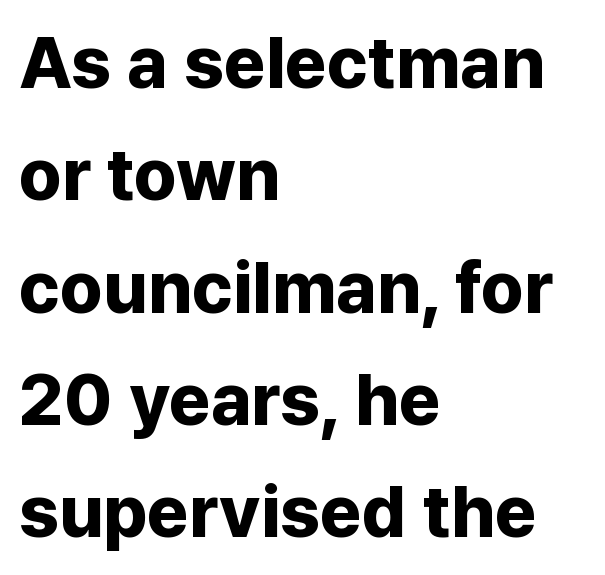
Q: Is the text bold? A: Yes.
Q: Is the text italic (slanted)? A: No, it is upright.
Q: Is the typeface a serif or a sans-serif typeface? A: Sans-serif.
Q: Is the text underlined? A: No.
Q: How is the paragraph aligned? A: Left-aligned.
Q: Is the spacing between letters normal or unusually wide? A: Normal.
Q: Is the spacing between lines tight, normal or loose? A: Normal.
Q: Width (condensed, normal, or wide)? A: Normal.
Q: Stroke contrast? A: Low.
Q: x-height? A: Medium.
Q: Monospaced? A: No.
